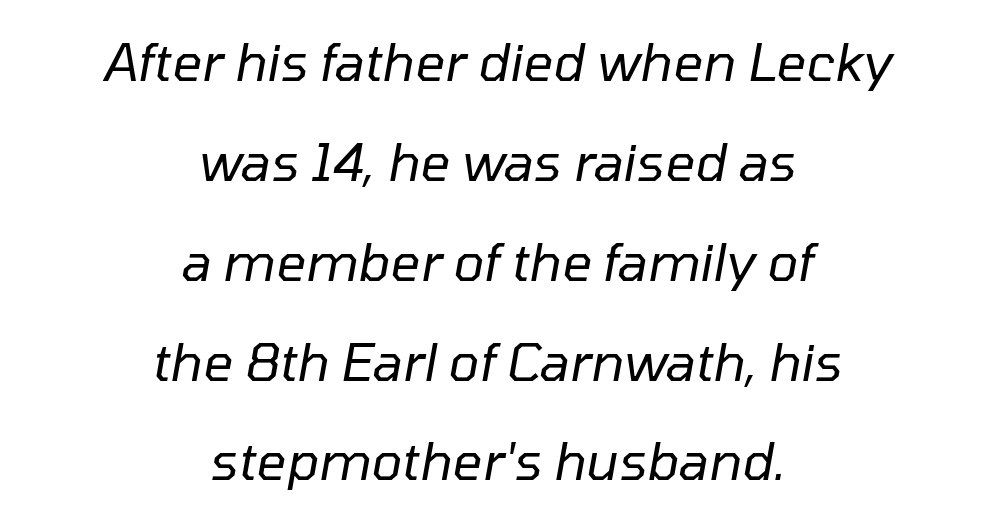
The image shows 52 px regular-weight type, italic (leaning right); set centered, loose line spacing (1.92x), normal letter spacing, not underlined; low stroke contrast and a medium x-height.
